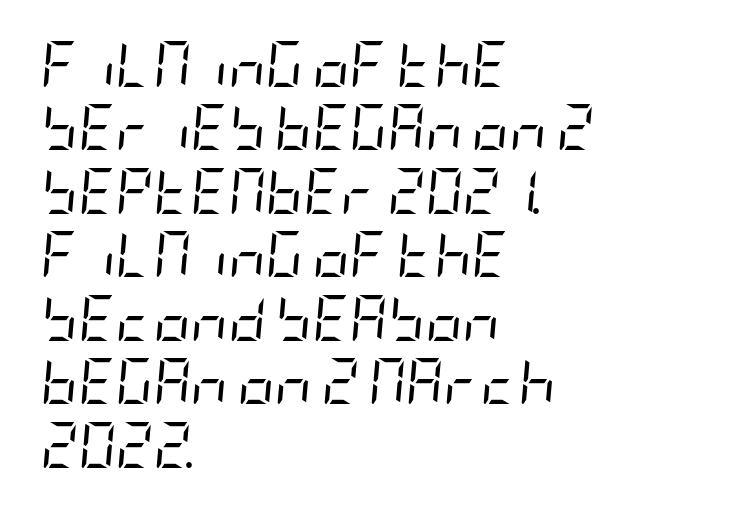
Casual observation: everything's shoved over to the left. Only glyphs here, with clear space below each row. The strokes are not fattened; the text isn't bold. Looking at the ascenders, they clearly lean. Look at the tracking — it's just the regular setting, nothing added. A normal amount of white space separates one row of letters from the next.
